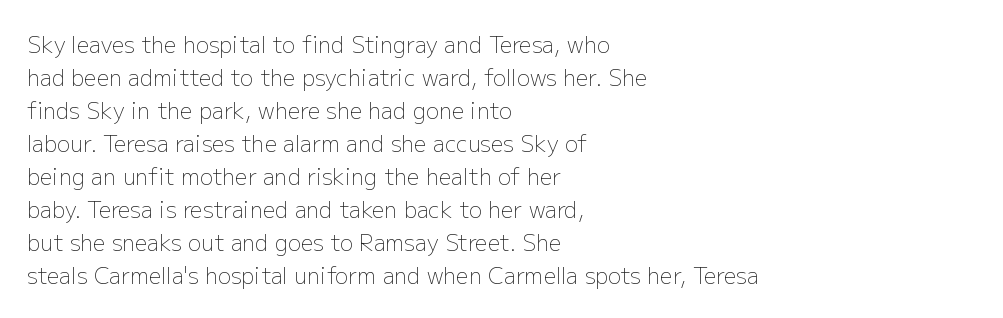
In terms of leading, this rendering sits right in the middle. Quick note: not italic, upright. Stems here are at most as thick as an everyday book face. Letter spacing: default.
